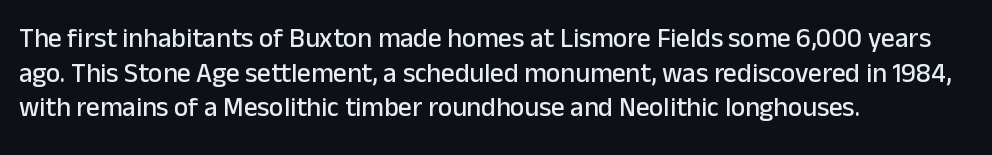
The image shows 27 px text type, upright; set left-aligned, normal line spacing (1.28x), normal letter spacing, not underlined.
